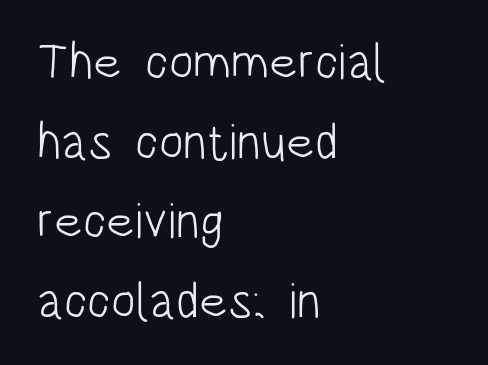
Q: Is the text bold? A: No.
Q: Is the text italic (slanted)? A: No, it is upright.
Q: Is the typeface a serif or a sans-serif typeface? A: Sans-serif.
Q: Is the text underlined? A: No.
Q: How is the paragraph aligned? A: Left-aligned.
Q: Is the spacing between letters normal or unusually wide? A: Normal.
Q: Is the spacing between lines tight, normal or loose? A: Normal.
Q: Width (condensed, normal, or wide)? A: Condensed.
Q: Stroke contrast? A: Low.
Q: x-height? A: Large.
Q: Monospaced? A: No.
